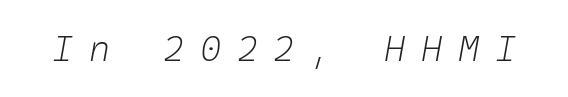
Q: Is the text bold? A: No.
Q: Is the text italic (slanted)? A: Yes, it leans right by about 10 degrees.
Q: Is the text underlined? A: No.
Q: Is the spacing between letters normal or unusually wide? A: Unusually wide.
Q: Width (condensed, normal, or wide)? A: Normal.
Q: Stroke contrast? A: Low.
Q: x-height? A: Medium.
